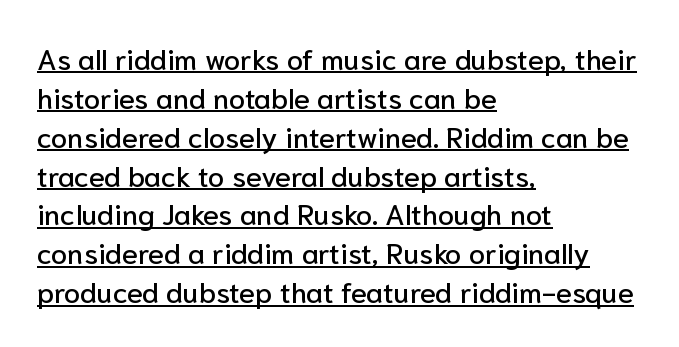
{"serif": "no", "italic": "no", "width": "normal", "stroke_contrast": "low", "x_height": "medium", "monospaced": "no", "underline": "yes", "align": "left", "line_spacing": "normal", "line_spacing_ratio": 1.34, "letter_spacing": "normal", "letter_spacing_em": 0.0, "glyph_px": 29}
